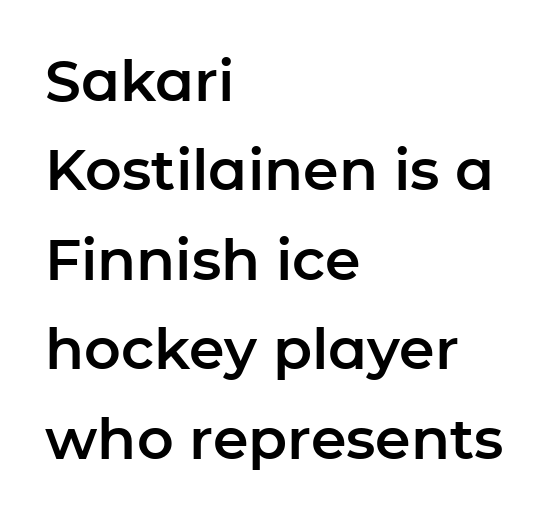
Q: Is the text italic (slanted)? A: No, it is upright.
Q: Is the typeface a serif or a sans-serif typeface? A: Sans-serif.
Q: Is the text underlined? A: No.
Q: How is the paragraph aligned? A: Left-aligned.
Q: Is the spacing between letters normal or unusually wide? A: Normal.
Q: Is the spacing between lines tight, normal or loose? A: Normal.
Q: Width (condensed, normal, or wide)? A: Normal.
Q: Stroke contrast? A: Low.
Q: x-height? A: Medium.
Q: Monospaced? A: No.
